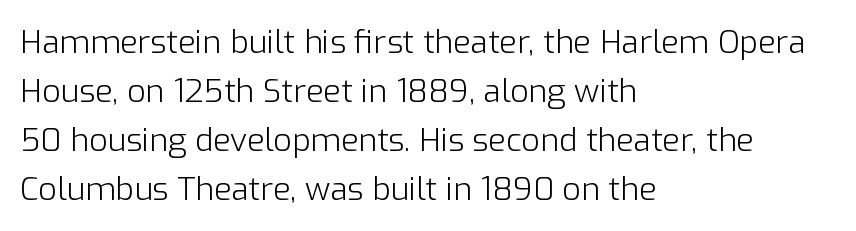
The typography opts for an upright posture over an oblique one. I'd call this a sans setting — the letters go barefoot. Caption: multi-line text, flush left, ragged right. Underlining? Definitely not there. The designer left line spacing at the default.
